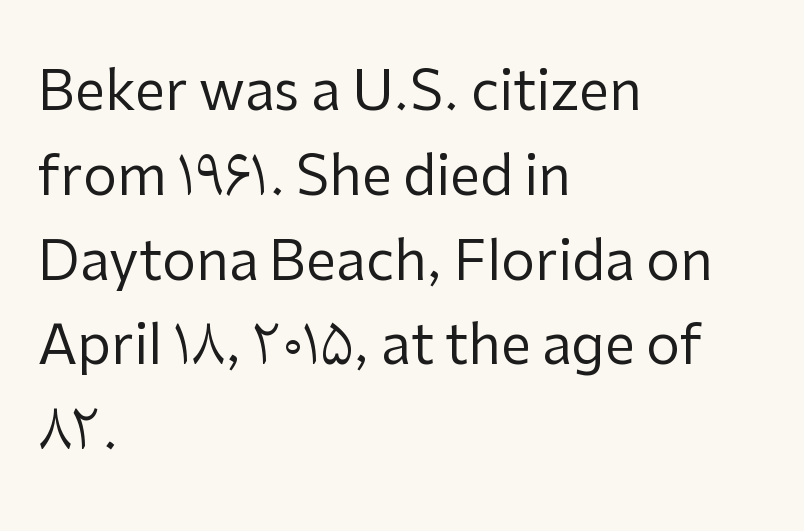
The image shows 54 px regular-weight sans-serif type, upright; set left-aligned, normal line spacing (1.57x), normal letter spacing, not underlined; low stroke contrast and a medium x-height.
